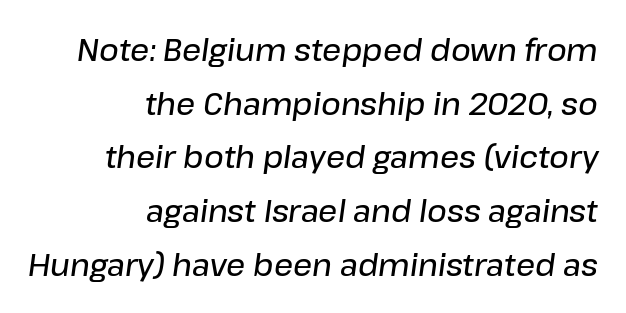
Nothing unusual about the tracking: characters are spaced as the font intends. The whole block is typeset with a tilt. Each letter keeps its own natural width here, so spacing adapts to shape. Stems and bowls a touch heavier than normal — semibold. Horizontal alignment here is rightward, an uncommon choice for prose. Honestly, there is no underline to notice here at all.
